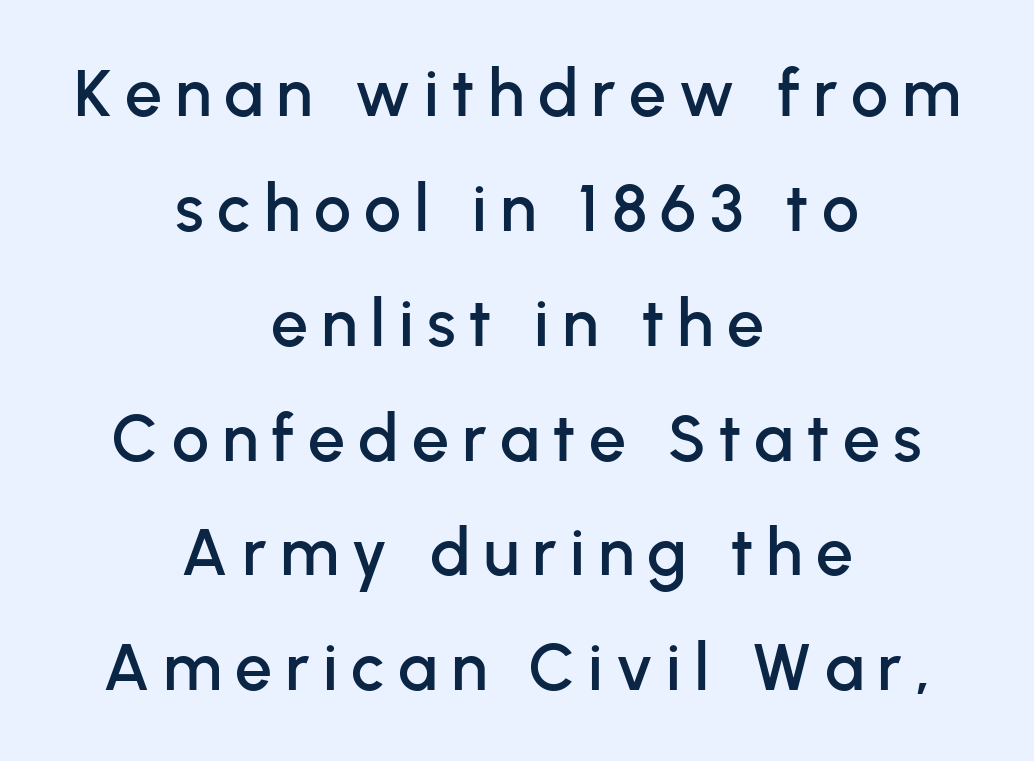
{"serif": "no", "italic": "no", "width": "normal", "stroke_contrast": "low", "x_height": "medium", "monospaced": "no", "underline": "no", "align": "center", "line_spacing_ratio": 1.74, "letter_spacing": "wide", "letter_spacing_em": 0.2, "glyph_px": 66}
